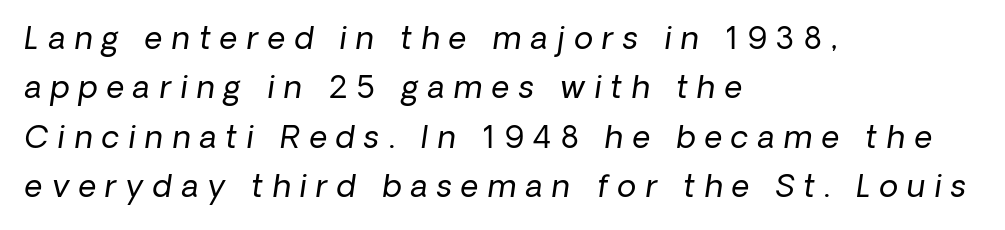
The image shows 31 px regular-weight sans-serif type; set left-aligned, normal line spacing (1.59x), unusually wide letter spacing (+0.3 em), not underlined; low stroke contrast and a medium x-height.
